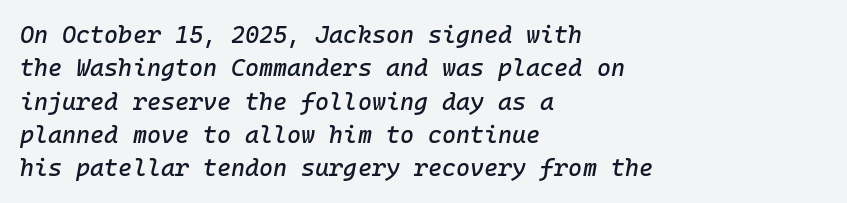
The image shows 24 px text type, italic (leaning right); set left-aligned, normal line spacing (1.39x), normal letter spacing, not underlined.
